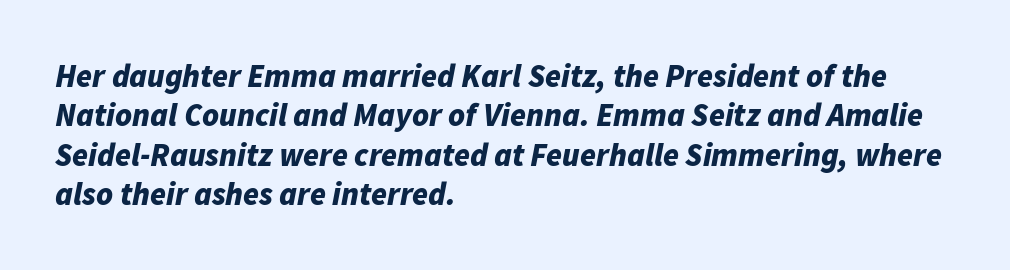
{"italic": "yes", "lean": "right", "slant_degrees": 11, "bold": "yes", "weight": "bold", "width": "normal", "stroke_contrast": "low", "x_height": "medium", "monospaced": "no", "underline": "no", "align": "left", "line_spacing_ratio": 1.23, "letter_spacing": "normal", "letter_spacing_em": 0.0, "glyph_px": 32}
